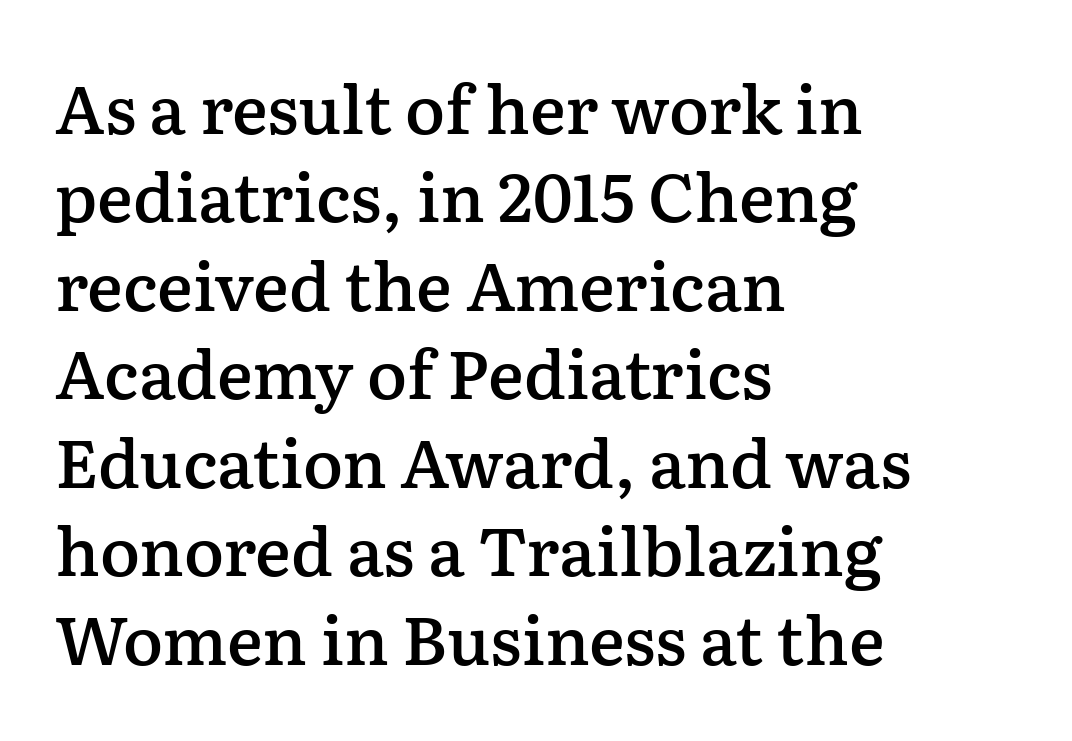
{"serif": "yes", "italic": "no", "bold": "semi", "weight": "semibold", "width": "normal", "stroke_contrast": "low", "x_height": "medium", "monospaced": "no", "underline": "no", "align": "left", "line_spacing": "normal", "line_spacing_ratio": 1.32, "letter_spacing": "normal", "letter_spacing_em": 0.0, "glyph_px": 67}
